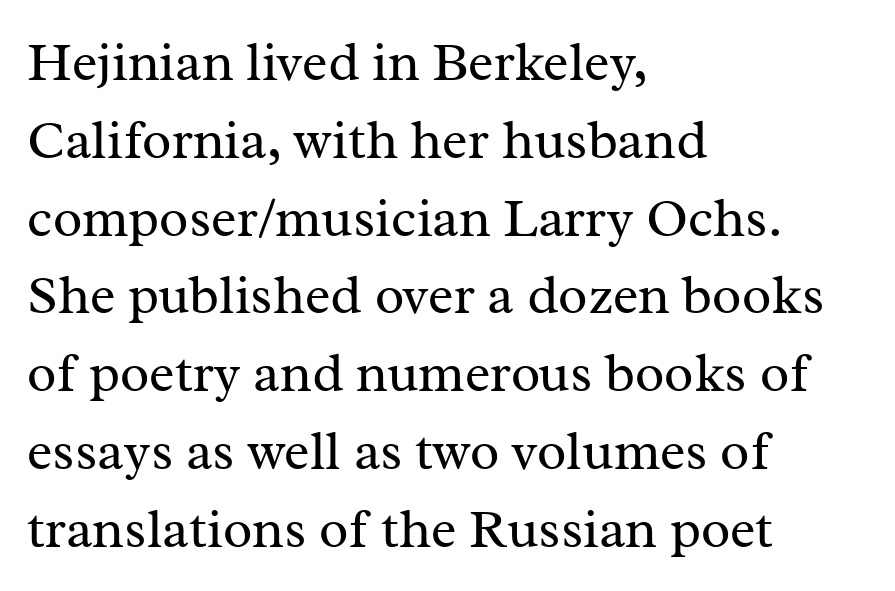
Q: Is the text bold? A: No.
Q: Is the text italic (slanted)? A: No, it is upright.
Q: Is the typeface a serif or a sans-serif typeface? A: Serif.
Q: Is the text underlined? A: No.
Q: How is the paragraph aligned? A: Left-aligned.
Q: Is the spacing between letters normal or unusually wide? A: Normal.
Q: Is the spacing between lines tight, normal or loose? A: Normal.
Q: Width (condensed, normal, or wide)? A: Normal.
Q: Stroke contrast? A: Medium.
Q: x-height? A: Medium.
Q: Monospaced? A: No.
